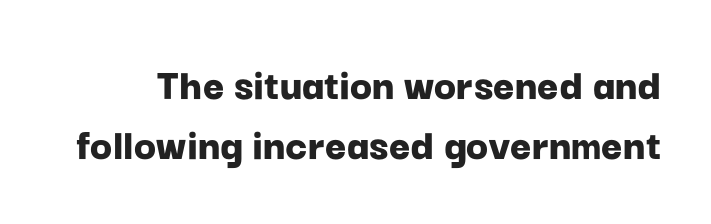
{"serif": "no", "italic": "no", "bold": "yes", "weight": "bold", "width": "normal", "stroke_contrast": "low", "x_height": "medium", "monospaced": "no", "underline": "no", "line_spacing": "normal", "line_spacing_ratio": 1.31, "letter_spacing": "normal", "letter_spacing_em": 0.0, "glyph_px": 46}
